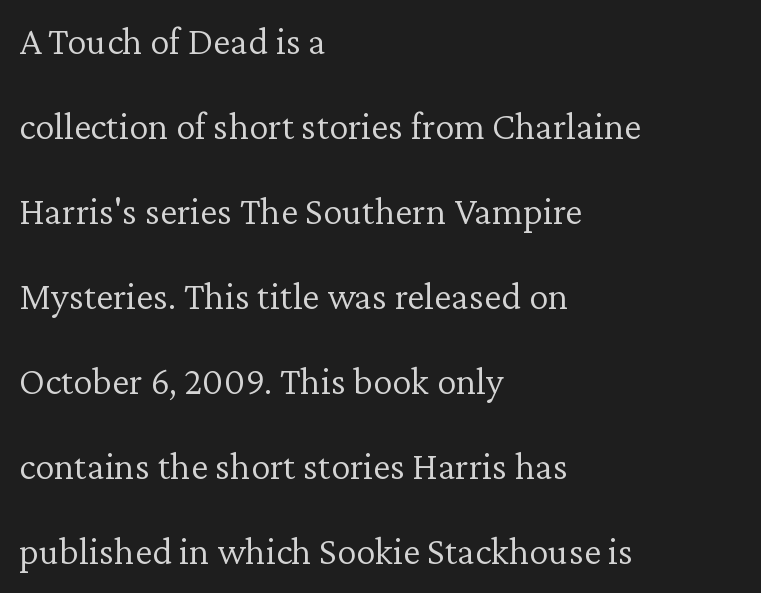
Varying glyph widths throughout — classic text-font behaviour. The text block is weighted toward the left margin, trailing off unevenly rightward. Words float on clear page, feet unadorned. Rows of type keep a wide berth in the vertical direction. Standard letterfit; no display-style spreading of the glyphs. Each letter's strokes conclude with small projecting serifs.
